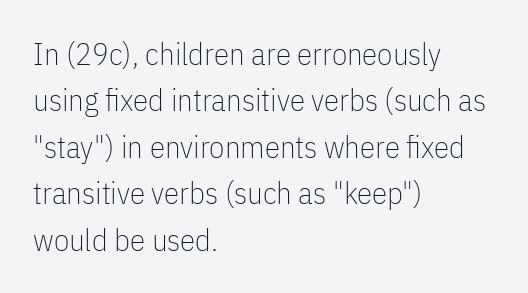
{"serif": "no", "italic": "no", "bold": "no", "weight": "thin", "width": "condensed", "stroke_contrast": "low", "x_height": "medium", "monospaced": "no", "underline": "no", "align": "left", "line_spacing": "normal", "line_spacing_ratio": 1.5, "letter_spacing": "normal", "letter_spacing_em": 0.0, "glyph_px": 31}
